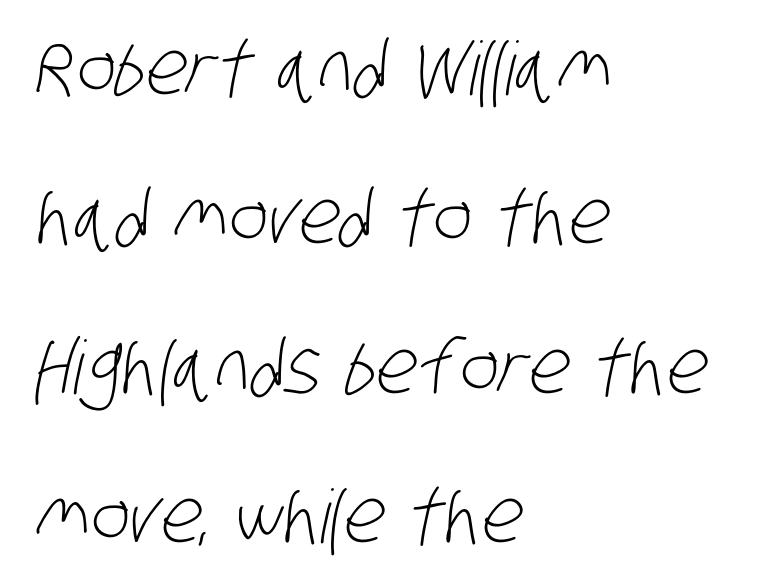
Q: Is the text bold? A: No.
Q: Is the typeface a serif or a sans-serif typeface? A: Sans-serif.
Q: Is the text underlined? A: No.
Q: How is the paragraph aligned? A: Left-aligned.
Q: Is the spacing between letters normal or unusually wide? A: Normal.
Q: Is the spacing between lines tight, normal or loose? A: Loose.
Q: Width (condensed, normal, or wide)? A: Condensed.
Q: Stroke contrast? A: Low.
Q: x-height? A: Large.
Q: Monospaced? A: No.
